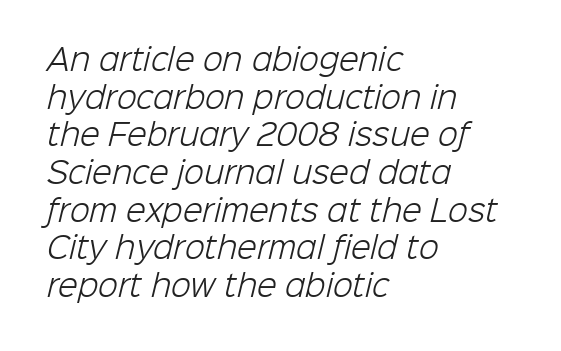
The typesetting does not lean heavy: it is not bold. Tracking here is standard; glyphs follow each other at the usual distance. This rendering features lettering with no underline. If you measured baseline to baseline, you'd find a middling distance. The designer went with a sans here, leaving each stem footless. These lines stack with their left ends in a neat column.
